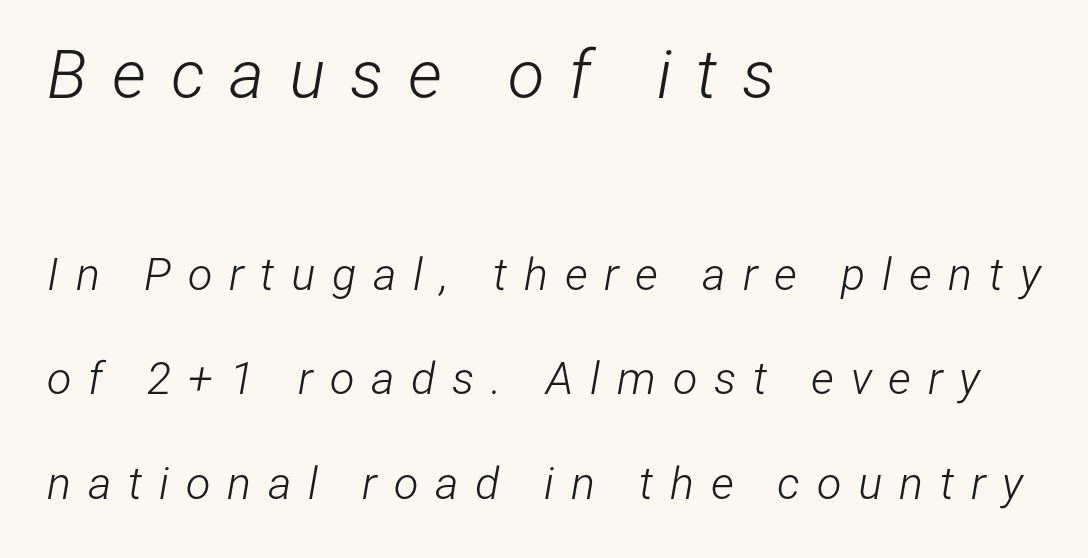
The image shows 67 px light, condensed type, italic (leaning right); set left-aligned, loose line spacing (2.32x), unusually wide letter spacing (+0.37 em), not underlined; the first (top) block is 1.49x larger; low stroke contrast and a medium x-height.
